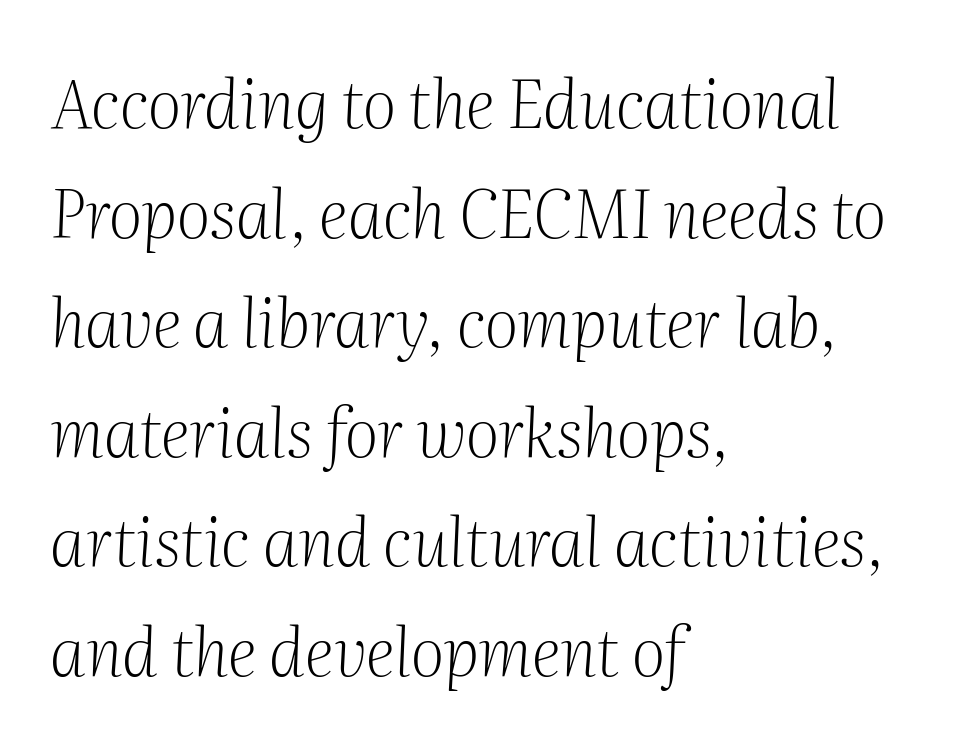
Q: Is the text bold? A: No.
Q: Is the text italic (slanted)? A: Yes, it leans right by about 2 degrees.
Q: Is the typeface a serif or a sans-serif typeface? A: Serif.
Q: Is the text underlined? A: No.
Q: How is the paragraph aligned? A: Left-aligned.
Q: Is the spacing between letters normal or unusually wide? A: Normal.
Q: Is the spacing between lines tight, normal or loose? A: Normal.
Q: Width (condensed, normal, or wide)? A: Normal.
Q: Stroke contrast? A: Medium.
Q: x-height? A: Medium.
Q: Monospaced? A: No.
